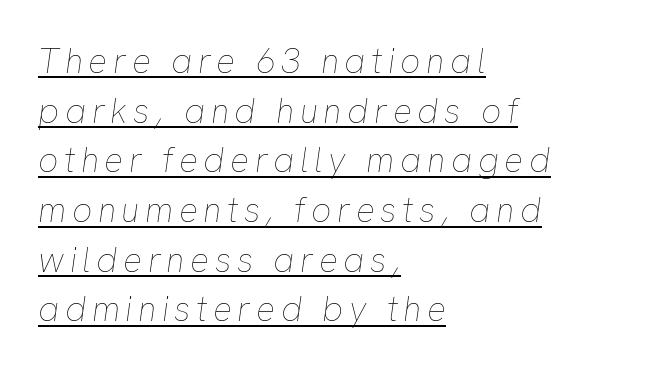
Q: Is the text bold? A: No.
Q: Is the text italic (slanted)? A: Yes, it leans right by about 8 degrees.
Q: Is the text underlined? A: Yes.
Q: How is the paragraph aligned? A: Left-aligned.
Q: Is the spacing between lines tight, normal or loose? A: Normal.
Q: Width (condensed, normal, or wide)? A: Normal.
Q: Stroke contrast? A: Low.
Q: x-height? A: Medium.
Q: Monospaced? A: No.
